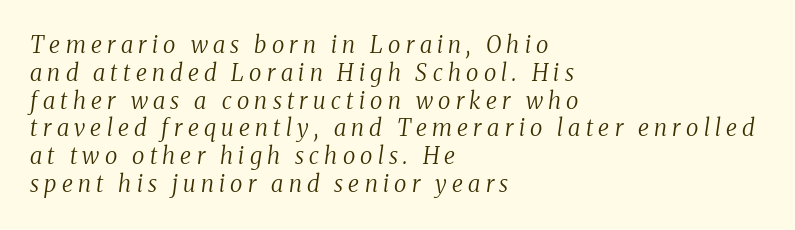
Honestly, the letter spacing is so wide it's the main thing you notice. The passage shown is not bold in any degree. Honestly, there is no underline to notice here at all. Every row of glyphs begins at an identical x-position on the left.
